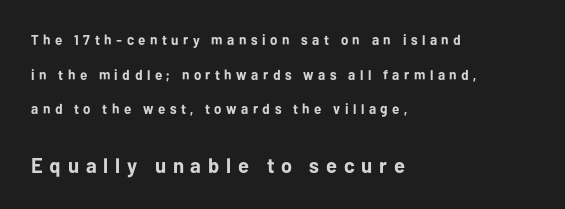
The image shows 21 px bold type, upright; set left-aligned, loose line spacing (2.47x), unusually wide letter spacing (+0.32 em), not underlined; the second (bottom) block is 1.5x larger.
